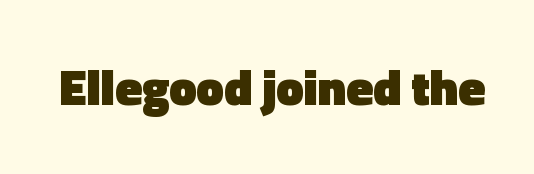
Q: Is the text bold? A: Yes.
Q: Is the text italic (slanted)? A: No, it is upright.
Q: Is the typeface a serif or a sans-serif typeface? A: Sans-serif.
Q: Is the text underlined? A: No.
Q: Is the spacing between letters normal or unusually wide? A: Normal.
Q: Width (condensed, normal, or wide)? A: Normal.
Q: x-height? A: Medium.
Q: Monospaced? A: No.
